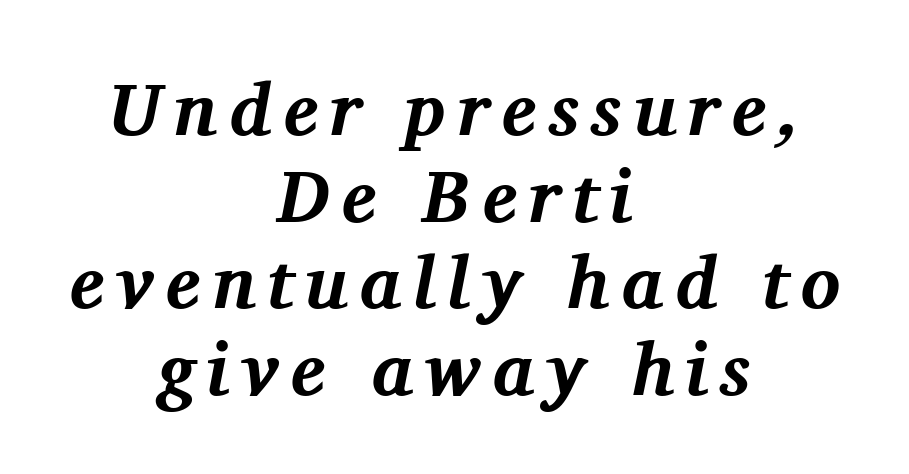
Layout note: lines centered. Spacing verdict: proportional, widths tailored to each character. The letters carry serifs — small finishing strokes at the ends of their stems. Its strokes are broad and dark, the hallmark of bold type. Beneath every word, the page is bare. The lettering tilts uniformly, giving the passage an italic look.
